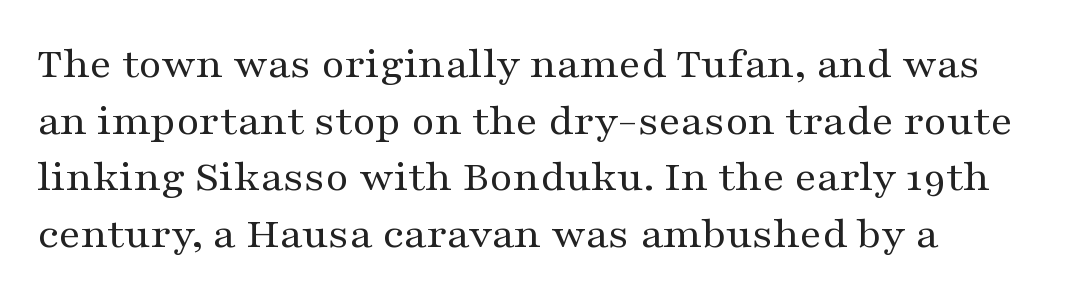
Q: Is the text bold? A: No.
Q: Is the text italic (slanted)? A: No, it is upright.
Q: Is the typeface a serif or a sans-serif typeface? A: Serif.
Q: Is the text underlined? A: No.
Q: Is the spacing between letters normal or unusually wide? A: Normal.
Q: Is the spacing between lines tight, normal or loose? A: Normal.
Q: Width (condensed, normal, or wide)? A: Wide.
Q: Stroke contrast? A: Medium.
Q: x-height? A: Medium.
Q: Monospaced? A: No.
